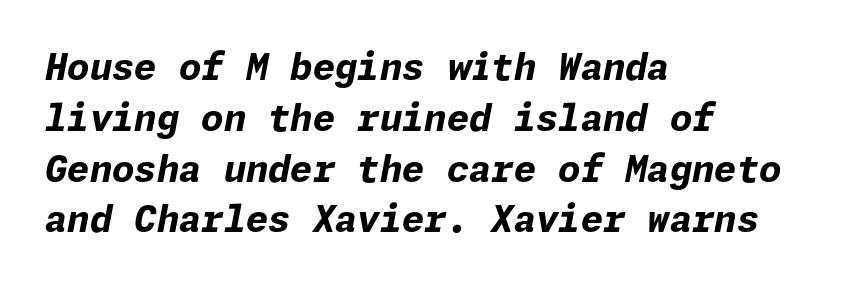
Baseline-to-baseline distance is the conventional proportion of letter height. What stands out about the letter spacing? Nothing — it is the standard amount. Typeset ragged right — the left edge is the straight one. Notice how the stems are inclined rather than vertical — that's the hallmark of italics. What weight is shown? A full bold with thick strokes. The gap between lines stays unmarked.
